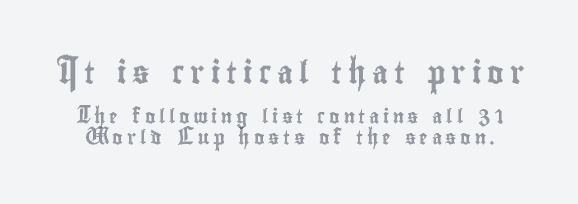
{"italic": "no", "underline": "no", "line_spacing": "normal", "line_spacing_ratio": 1.55, "letter_spacing": "wide", "letter_spacing_em": 0.27, "larger_block": "first", "size_ratio": 1.57, "glyph_px": 22}
